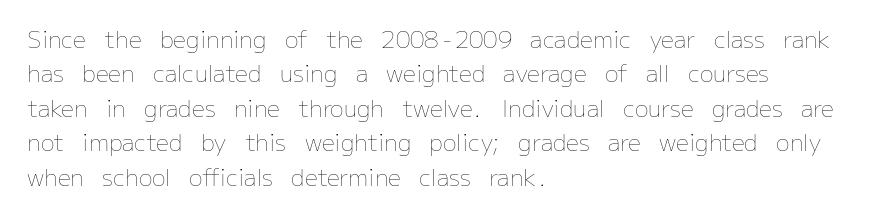
Q: Is the text bold? A: No.
Q: Is the text italic (slanted)? A: No, it is upright.
Q: Is the text underlined? A: No.
Q: How is the paragraph aligned? A: Left-aligned.
Q: Is the spacing between letters normal or unusually wide? A: Normal.
Q: Is the spacing between lines tight, normal or loose? A: Normal.
